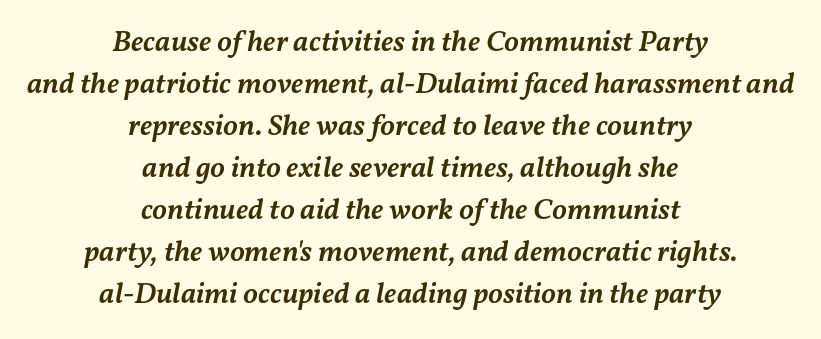
The axis of the letterforms is tilted away from vertical. Quick note: underline off. Notice how descenders clear the ascenders below comfortably — that's standard leading. Varying glyph widths throughout — classic text-font behaviour. Alignment: centered. Notice the strokes are somewhat thickened but not fully heavy: this is a semibold.
